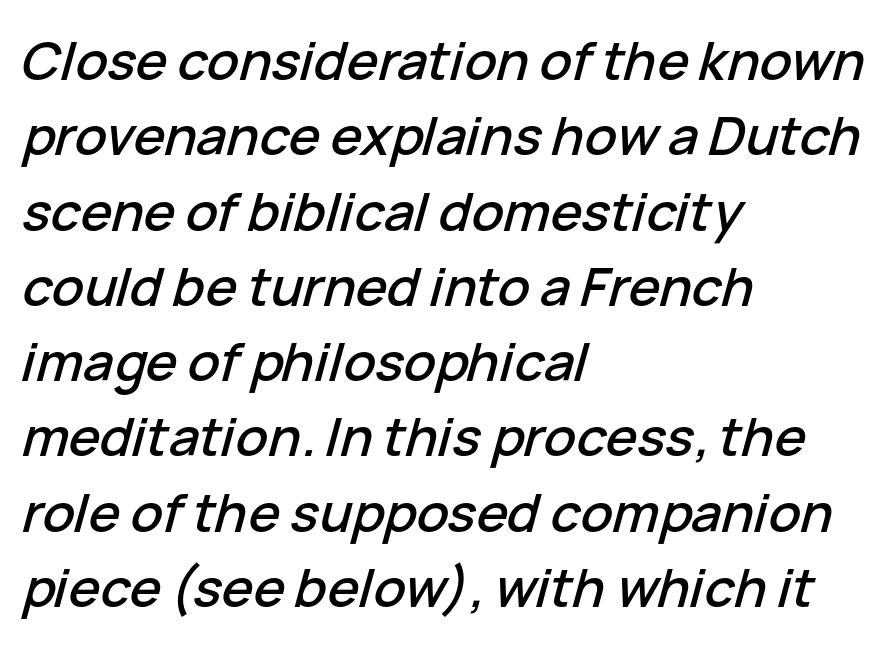
Q: Is the text italic (slanted)? A: Yes, it leans right by about 15 degrees.
Q: Is the text underlined? A: No.
Q: How is the paragraph aligned? A: Left-aligned.
Q: Is the spacing between letters normal or unusually wide? A: Normal.
Q: Is the spacing between lines tight, normal or loose? A: Normal.
Q: Width (condensed, normal, or wide)? A: Normal.
Q: Stroke contrast? A: Low.
Q: x-height? A: Medium.
Q: Monospaced? A: No.
